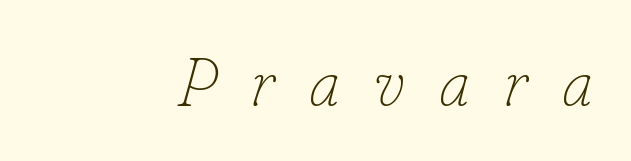
The image shows 68 px thin type, italic (leaning right); set right-aligned, unusually wide letter spacing (+0.5 em), not underlined; low stroke contrast and a small x-height.
